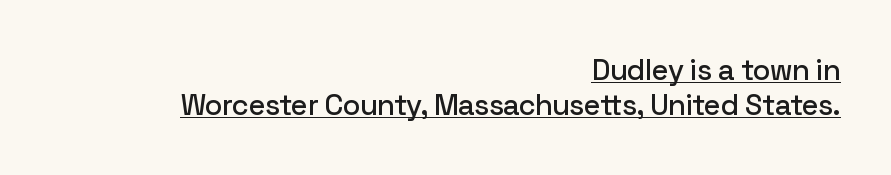
The letters advance in unequal steps, a hallmark of proportional type. Font category for this specimen: sans-serif. Students, observe the line beneath the letters — that is underlining. Nothing unusual about the tracking: characters are spaced as the font intends. Reading down the block, your eye finds every line finishing at a fixed right position.
